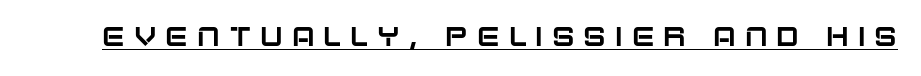
{"italic": "no", "underline": "yes", "letter_spacing": "wide", "letter_spacing_em": 0.33, "glyph_px": 27}
